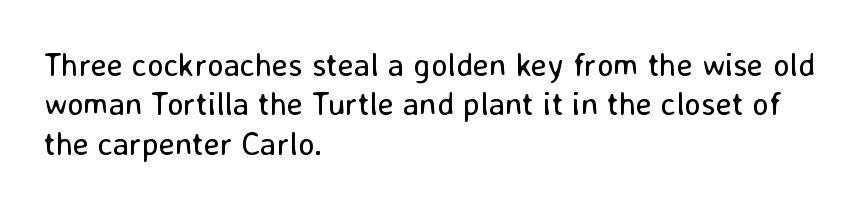
{"serif": "no", "italic": "no", "bold": "no", "weight": "regular", "width": "normal", "stroke_contrast": "low", "x_height": "medium", "monospaced": "no", "underline": "no", "align": "left", "line_spacing_ratio": 1.23, "letter_spacing": "normal", "letter_spacing_em": 0.0, "glyph_px": 32}
